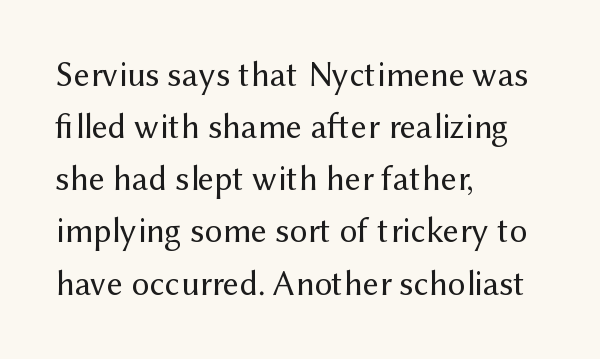
The image shows 35 px regular-weight sans-serif type, upright; set left-aligned, normal line spacing (1.49x), normal letter spacing, not underlined; medium stroke contrast and a medium x-height.
